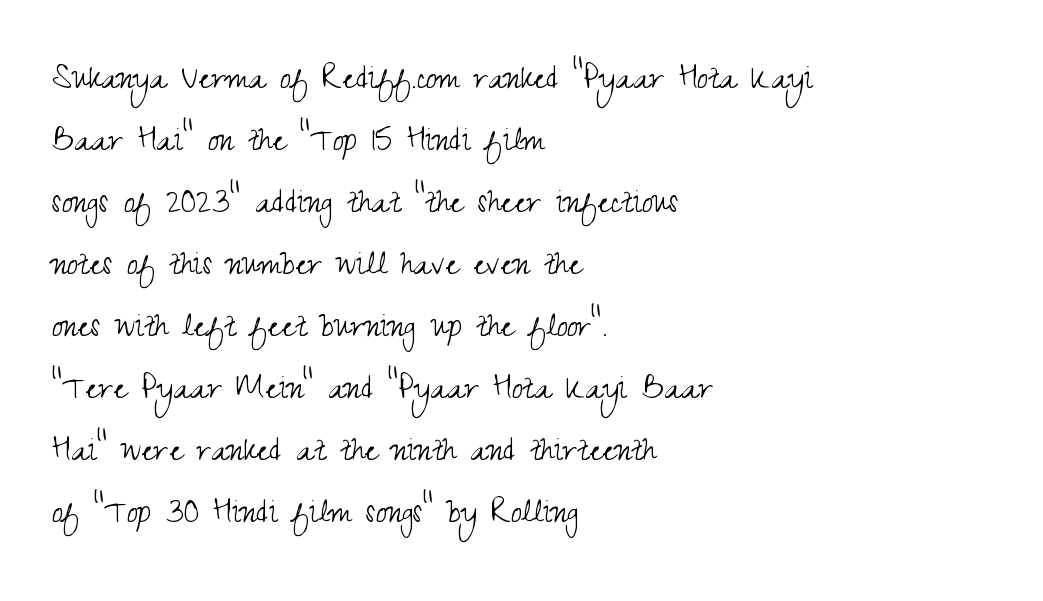
The image shows 39 px light, condensed sans-serif type, upright; set left-aligned, normal line spacing (1.59x), normal letter spacing, not underlined; medium stroke contrast and a small x-height.
